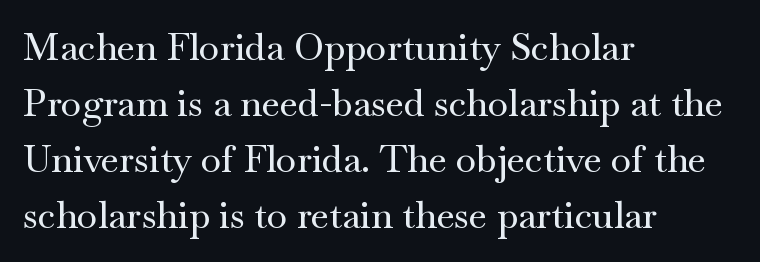
The image shows 37 px wide serif type, upright; set left-aligned, normal line spacing (1.51x), normal letter spacing, not underlined; medium stroke contrast and a small x-height.
